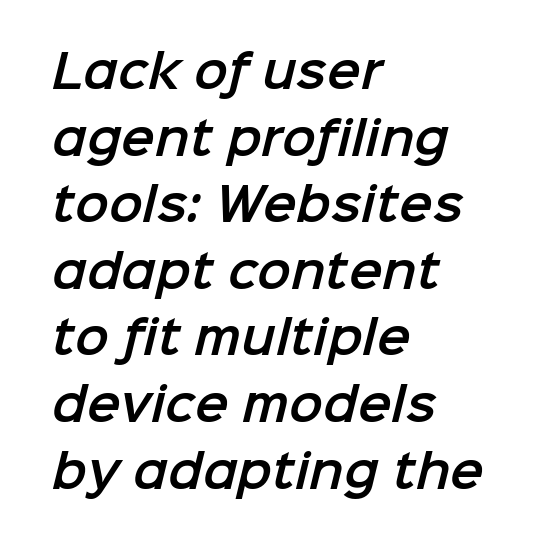
Q: Is the typeface a serif or a sans-serif typeface? A: Sans-serif.
Q: Is the text underlined? A: No.
Q: How is the paragraph aligned? A: Left-aligned.
Q: Is the spacing between letters normal or unusually wide? A: Normal.
Q: Is the spacing between lines tight, normal or loose? A: Normal.
Q: Width (condensed, normal, or wide)? A: Normal.
Q: Stroke contrast? A: Low.
Q: x-height? A: Medium.
Q: Monospaced? A: No.
